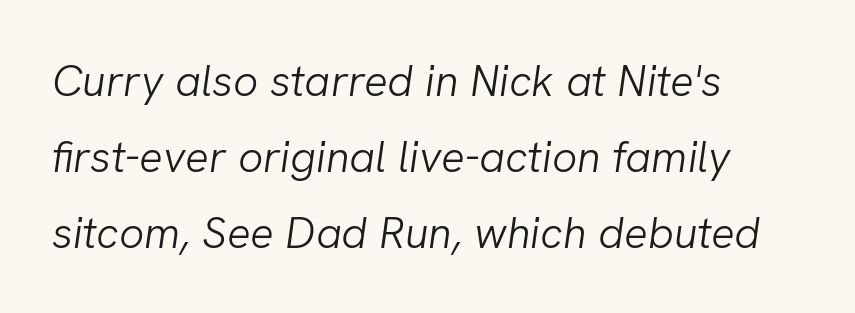
Looks like regular typesetting: each glyph gets only the width it needs. What stands out about the letter spacing? Nothing — it is the standard amount. These lines were composed using italics. Anything drawn beneath the words? Only blank space.
